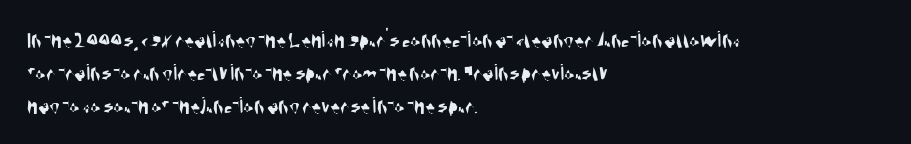
Q: Is the text underlined? A: No.
Q: How is the paragraph aligned? A: Left-aligned.
Q: Is the spacing between letters normal or unusually wide? A: Normal.
Q: Is the spacing between lines tight, normal or loose? A: Normal.
